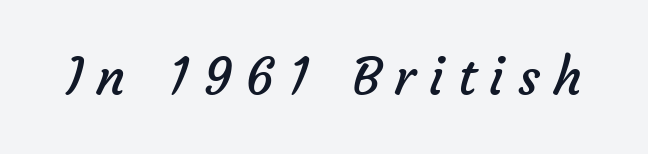
The image shows 52 px regular-weight sans-serif type; set unusually wide letter spacing (+0.26 em), not underlined; low stroke contrast and a medium x-height.
